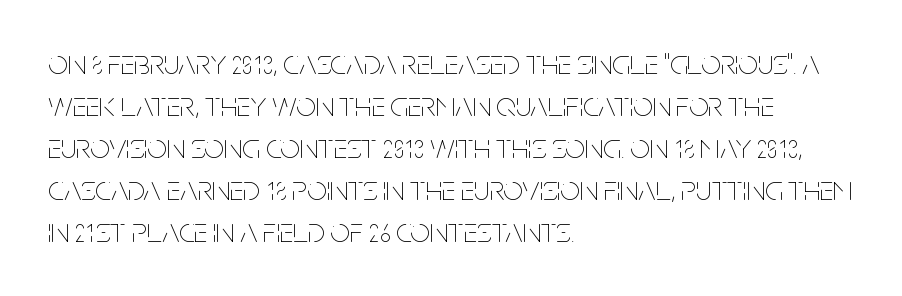
The image shows 35 px thin, condensed type, upright; set left-aligned, line spacing 1.2x, normal letter spacing, not underlined; low stroke contrast and a large x-height.
